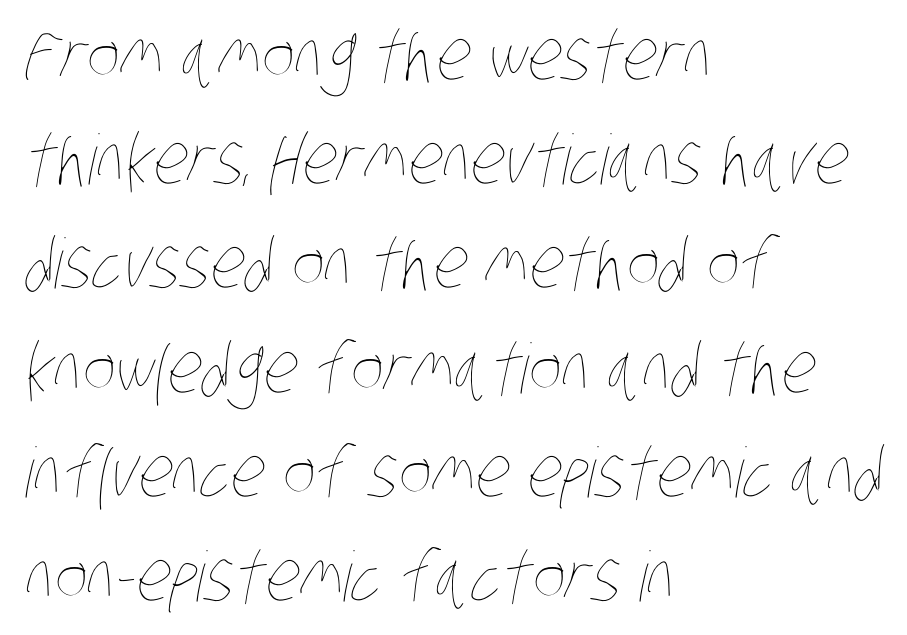
The image shows 69 px thin, condensed type; set left-aligned, normal line spacing (1.51x), normal letter spacing, not underlined; low stroke contrast and a large x-height.
